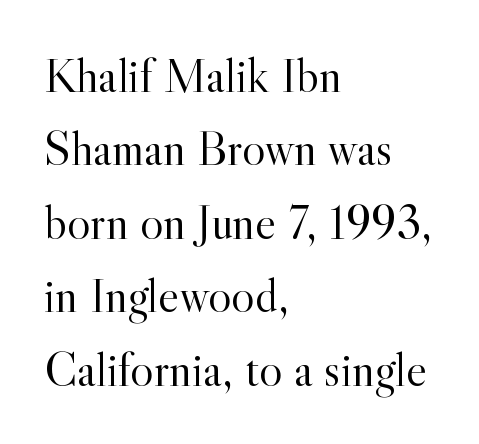
Q: Is the text bold? A: No.
Q: Is the text italic (slanted)? A: No, it is upright.
Q: Is the typeface a serif or a sans-serif typeface? A: Serif.
Q: Is the text underlined? A: No.
Q: How is the paragraph aligned? A: Left-aligned.
Q: Is the spacing between letters normal or unusually wide? A: Normal.
Q: Is the spacing between lines tight, normal or loose? A: Normal.
Q: Width (condensed, normal, or wide)? A: Normal.
Q: x-height? A: Small.
Q: Monospaced? A: No.
